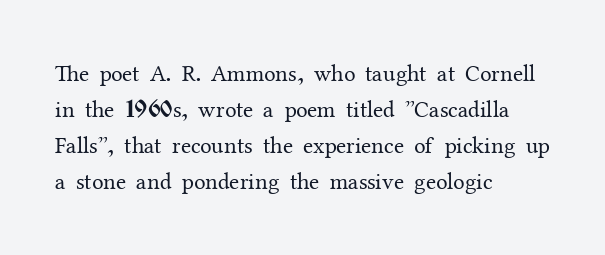
Q: Is the text bold? A: No.
Q: Is the text italic (slanted)? A: No, it is upright.
Q: Is the text underlined? A: No.
Q: How is the paragraph aligned? A: Left-aligned.
Q: Is the spacing between letters normal or unusually wide? A: Normal.
Q: Is the spacing between lines tight, normal or loose? A: Normal.
